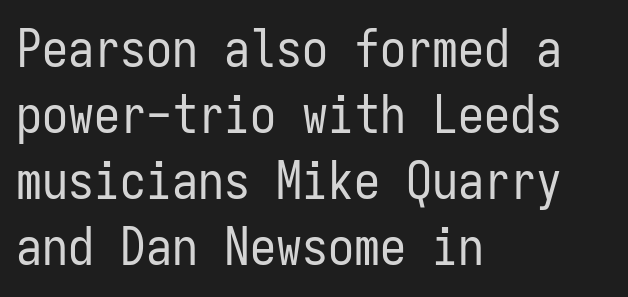
These lines were composed using upright roman letters. The space beneath each line is pristine and unruled. Standard letterfit; no display-style spreading of the glyphs. The space between consecutive lines is moderate.
